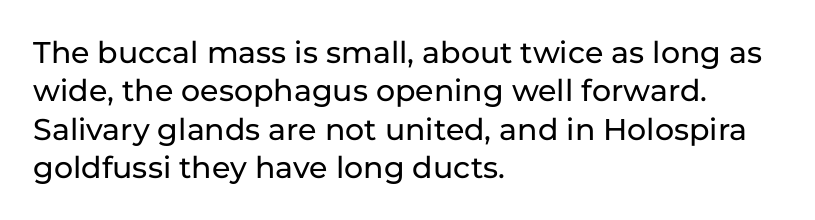
Q: Is the text italic (slanted)? A: No, it is upright.
Q: Is the typeface a serif or a sans-serif typeface? A: Sans-serif.
Q: Is the text underlined? A: No.
Q: How is the paragraph aligned? A: Left-aligned.
Q: Is the spacing between letters normal or unusually wide? A: Normal.
Q: Is the spacing between lines tight, normal or loose? A: Normal.
Q: Width (condensed, normal, or wide)? A: Normal.
Q: Stroke contrast? A: Low.
Q: x-height? A: Medium.
Q: Monospaced? A: No.
